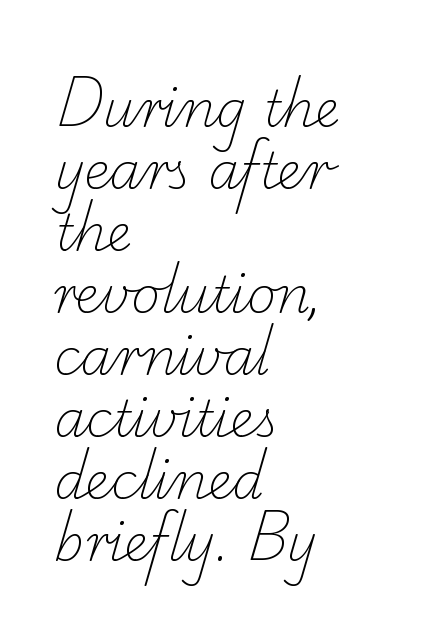
{"serif": "yes", "bold": "no", "weight": "light", "width": "normal", "stroke_contrast": "low", "x_height": "small", "monospaced": "no", "underline": "no", "align": "left", "line_spacing_ratio": 1.24, "letter_spacing": "normal", "letter_spacing_em": 0.0, "glyph_px": 50}
